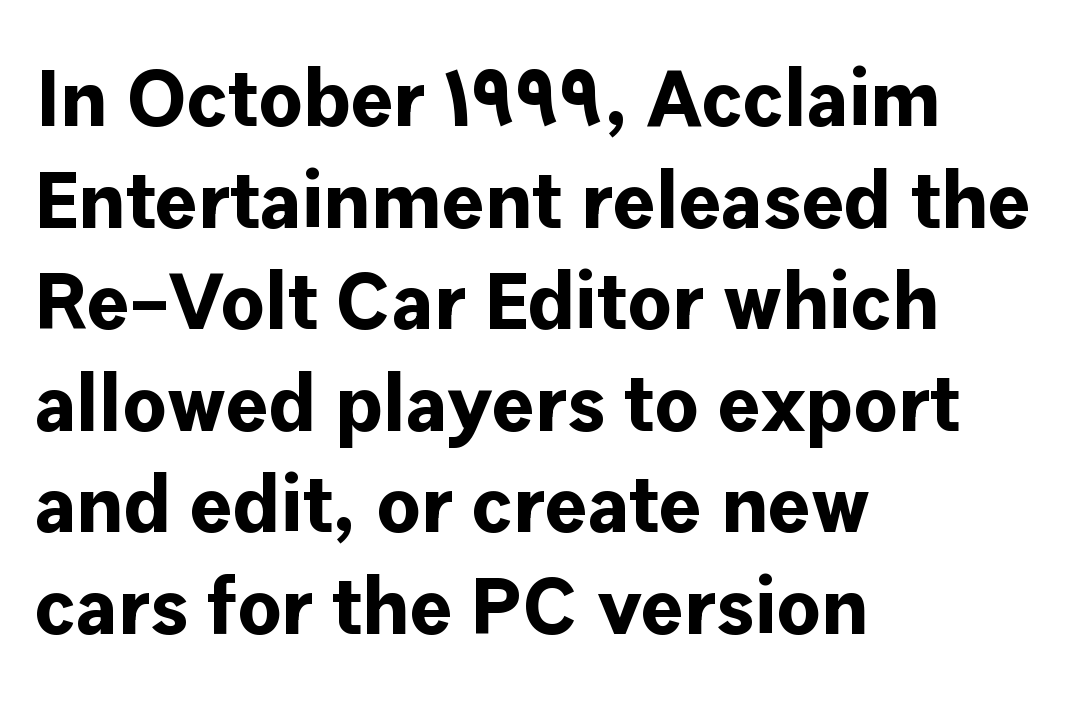
Q: Is the text bold? A: Yes.
Q: Is the text italic (slanted)? A: No, it is upright.
Q: Is the typeface a serif or a sans-serif typeface? A: Sans-serif.
Q: Is the text underlined? A: No.
Q: How is the paragraph aligned? A: Left-aligned.
Q: Is the spacing between letters normal or unusually wide? A: Normal.
Q: Is the spacing between lines tight, normal or loose? A: Normal.
Q: Width (condensed, normal, or wide)? A: Normal.
Q: Stroke contrast? A: Low.
Q: x-height? A: Medium.
Q: Monospaced? A: No.
